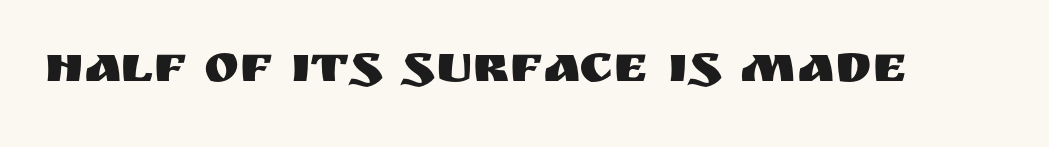
{"serif": "no", "italic": "no", "width": "normal", "stroke_contrast": "medium", "x_height": "large", "monospaced": "no", "underline": "no", "letter_spacing": "normal", "letter_spacing_em": 0.0, "glyph_px": 53}
